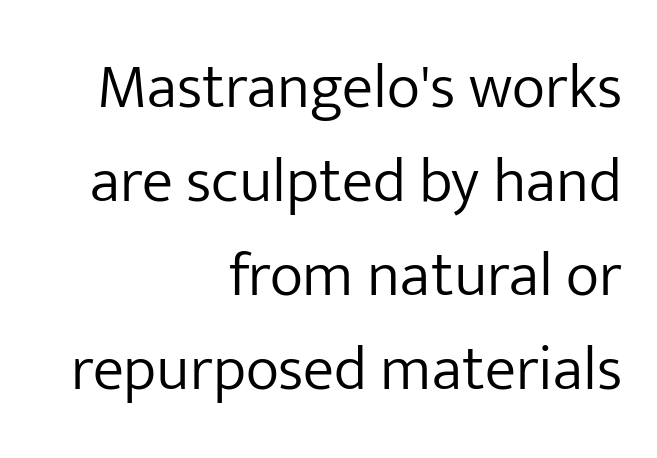
Q: Is the text bold? A: No.
Q: Is the text italic (slanted)? A: No, it is upright.
Q: Is the typeface a serif or a sans-serif typeface? A: Sans-serif.
Q: Is the text underlined? A: No.
Q: How is the paragraph aligned? A: Right-aligned.
Q: Is the spacing between letters normal or unusually wide? A: Normal.
Q: Is the spacing between lines tight, normal or loose? A: Normal.
Q: Width (condensed, normal, or wide)? A: Normal.
Q: Stroke contrast? A: Low.
Q: x-height? A: Medium.
Q: Monospaced? A: No.
